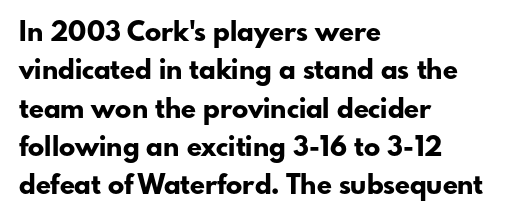
Glyph-to-glyph distance matches everyday printed text. Notice how thick the strokes are: this is what a full bold looks like. A normal amount of white space separates one row of letters from the next. Only glyphs here, with clear space below each row. Vertical strokes here are truly vertical.
